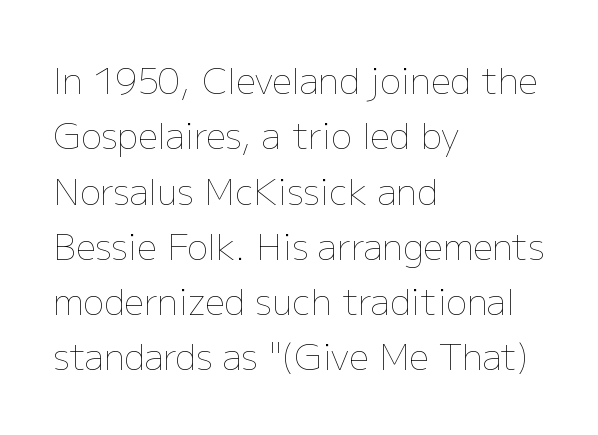
The image shows 35 px thin type, upright; set left-aligned, normal line spacing (1.58x), normal letter spacing, not underlined; low stroke contrast and a medium x-height.
